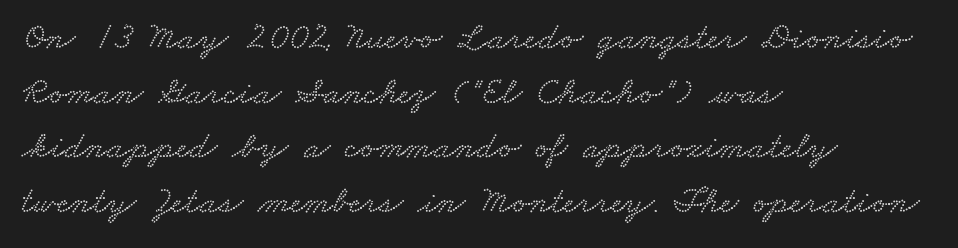
Q: Is the text underlined? A: No.
Q: How is the paragraph aligned? A: Left-aligned.
Q: Is the spacing between letters normal or unusually wide? A: Normal.
Q: Is the spacing between lines tight, normal or loose? A: Normal.
Q: Width (condensed, normal, or wide)? A: Wide.
Q: Stroke contrast? A: Low.
Q: x-height? A: Small.
Q: Monospaced? A: No.
